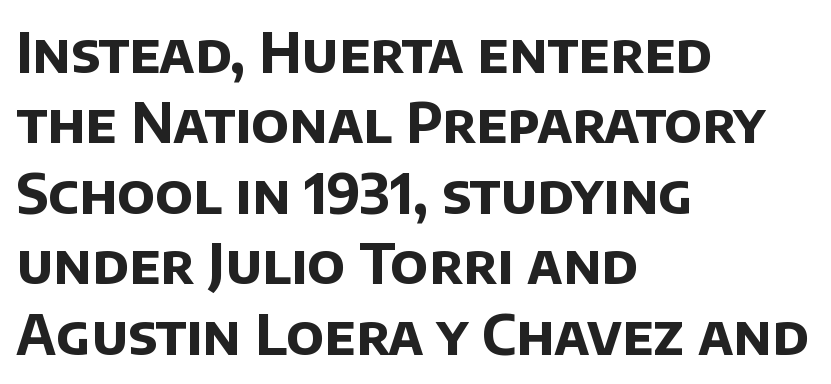
The image shows 55 px bold sans-serif type; set left-aligned, normal line spacing (1.28x), normal letter spacing, not underlined; low stroke contrast and a large x-height.
